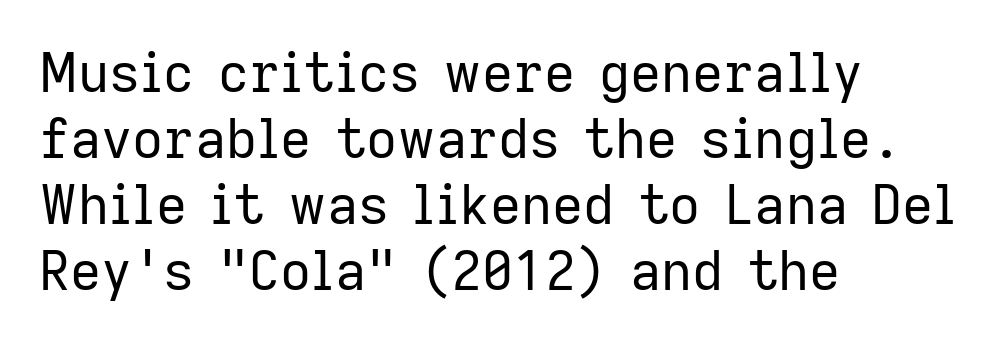
The image shows 54 px regular-weight sans-serif type, upright; set left-aligned, line spacing 1.22x, normal letter spacing, not underlined; low stroke contrast and a medium x-height.
